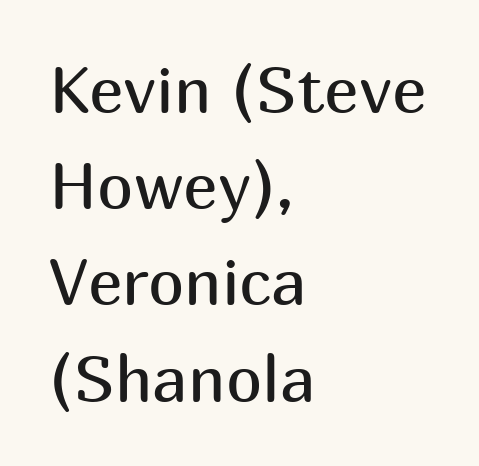
{"serif": "no", "italic": "no", "bold": "no", "weight": "regular", "width": "normal", "stroke_contrast": "medium", "x_height": "medium", "monospaced": "no", "underline": "no", "align": "left", "line_spacing": "normal", "line_spacing_ratio": 1.48, "letter_spacing": "normal", "letter_spacing_em": 0.0, "glyph_px": 65}
